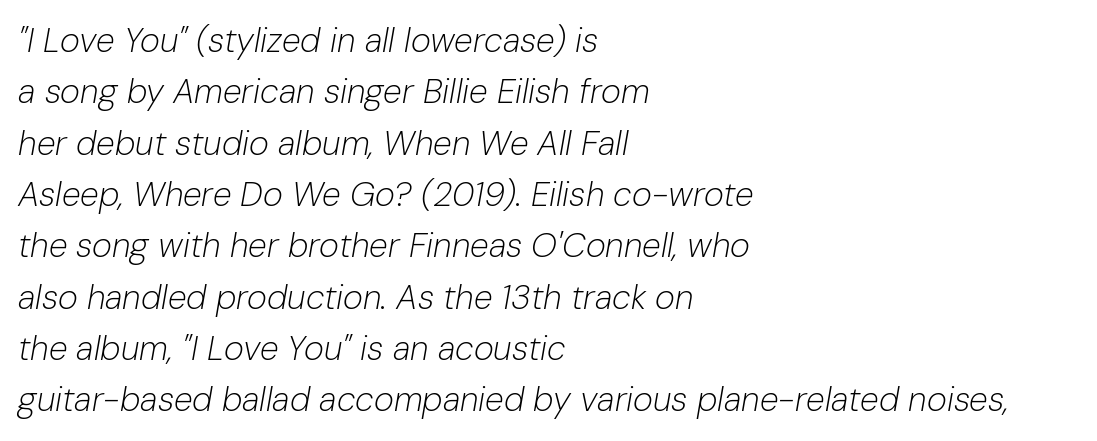
{"italic": "yes", "lean": "right", "slant_degrees": 10, "bold": "no", "weight": "light", "width": "normal", "stroke_contrast": "low", "x_height": "medium", "monospaced": "no", "underline": "no", "align": "left", "line_spacing": "normal", "line_spacing_ratio": 1.51, "letter_spacing": "normal", "letter_spacing_em": 0.0, "glyph_px": 34}
